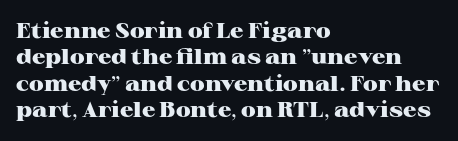
The image shows 21 px bold type, upright; set left-aligned, normal line spacing (1.26x), normal letter spacing, not underlined.
